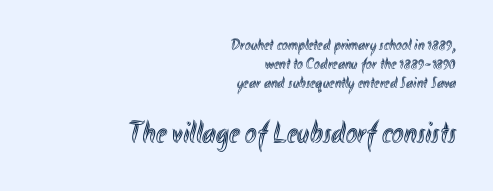
{"width": "condensed", "x_height": "small", "monospaced": "no", "underline": "no", "align": "right", "line_spacing_ratio": 1.18, "letter_spacing": "normal", "letter_spacing_em": 0.0, "larger_block": "second", "size_ratio": 1.94, "glyph_px": 31}
